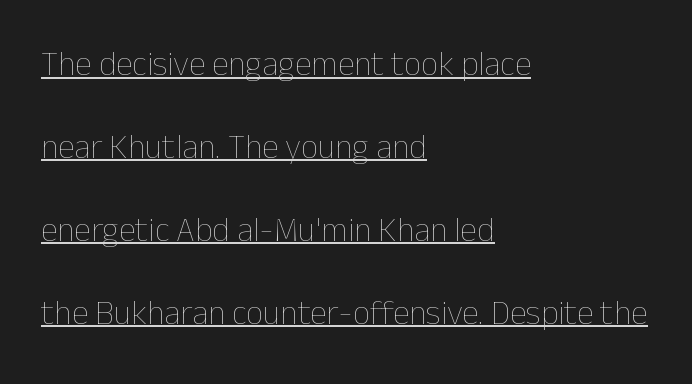
Q: Is the text bold? A: No.
Q: Is the text italic (slanted)? A: No, it is upright.
Q: Is the text underlined? A: Yes.
Q: How is the paragraph aligned? A: Left-aligned.
Q: Is the spacing between letters normal or unusually wide? A: Normal.
Q: Is the spacing between lines tight, normal or loose? A: Loose.
Q: Width (condensed, normal, or wide)? A: Normal.
Q: Stroke contrast? A: Low.
Q: x-height? A: Medium.
Q: Monospaced? A: No.
